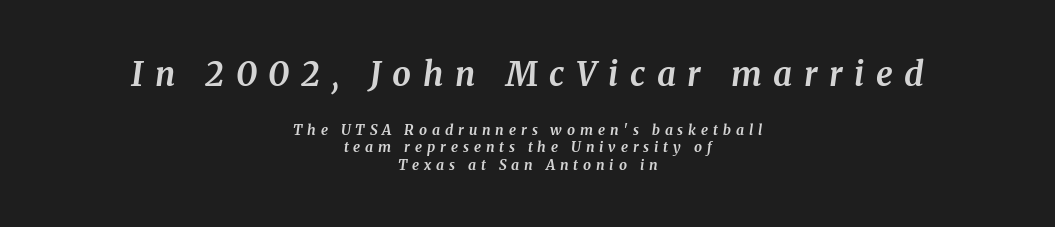
The image shows 33 px bold serif type, italic (leaning right); set centered, normal line spacing (1.25x), unusually wide letter spacing (+0.35 em), not underlined; the first (top) block is 2.36x larger; medium stroke contrast and a medium x-height.
